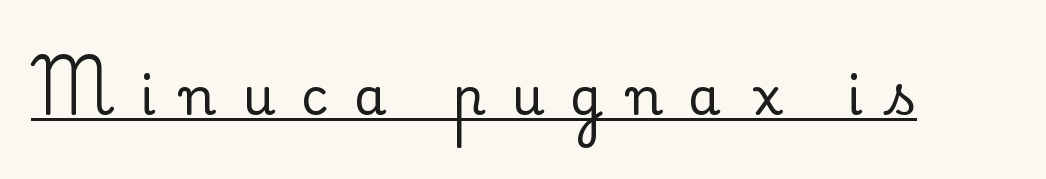
Q: Is the text italic (slanted)? A: No, it is upright.
Q: Is the typeface a serif or a sans-serif typeface? A: Serif.
Q: Is the text underlined? A: Yes.
Q: Is the spacing between letters normal or unusually wide? A: Unusually wide.
Q: Width (condensed, normal, or wide)? A: Normal.
Q: Stroke contrast? A: Low.
Q: x-height? A: Small.
Q: Monospaced? A: No.
